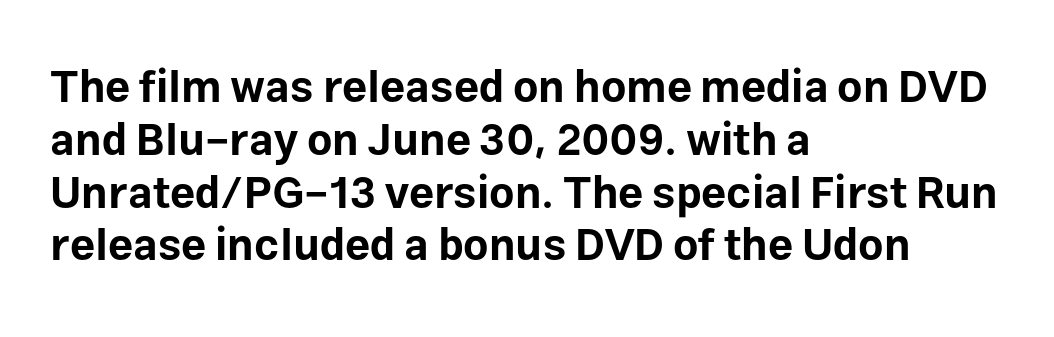
Proportional: the letters do not fall into vertical columns. These lines were composed using upright roman letters. The setting favours the left margin, as ordinary paragraphs usually do. Weight check: bold — yes, fully. Honestly, the letter spacing is just normal — you wouldn't notice it.
